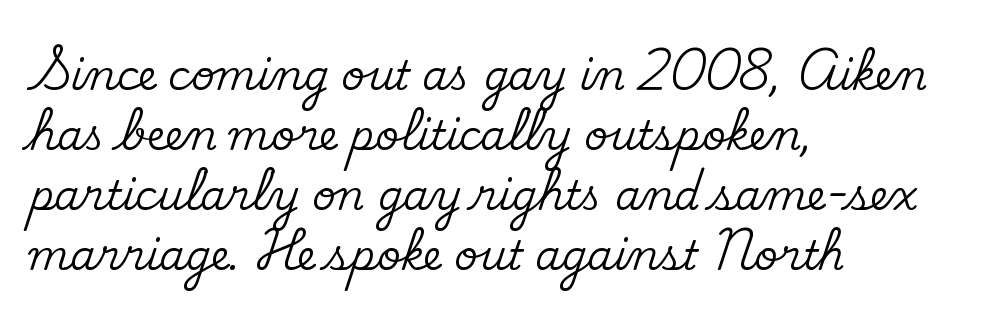
Q: Is the text italic (slanted)? A: Yes.
Q: Is the text underlined? A: No.
Q: How is the paragraph aligned? A: Left-aligned.
Q: Is the spacing between letters normal or unusually wide? A: Normal.
Q: Is the spacing between lines tight, normal or loose? A: Normal.
Q: Width (condensed, normal, or wide)? A: Normal.
Q: Stroke contrast? A: Medium.
Q: x-height? A: Small.
Q: Monospaced? A: No.
